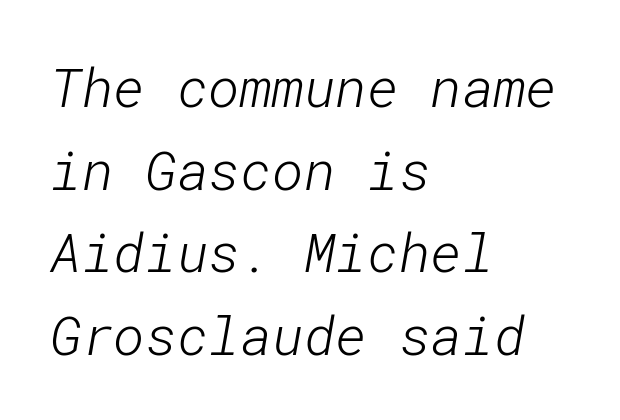
Successive baselines arrive at the customary interval. Counters stay open thanks to moderate or lighter strokes. In CSS terms this would be text-align: left. Classification — sans serif.
